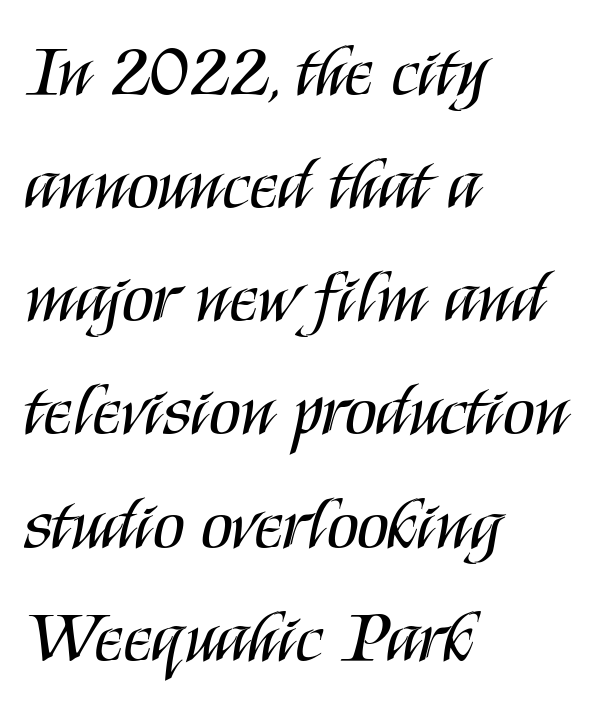
The image shows 73 px regular-weight, condensed sans-serif type; set left-aligned, normal line spacing (1.55x), normal letter spacing, not underlined; medium stroke contrast and a large x-height.
